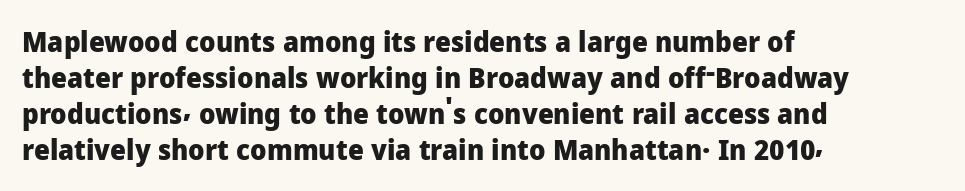
{"serif": "no", "italic": "no", "bold": "yes", "weight": "heavy", "width": "normal", "stroke_contrast": "low", "x_height": "medium", "monospaced": "no", "underline": "no", "align": "left", "line_spacing": "normal", "line_spacing_ratio": 1.28, "letter_spacing": "normal", "letter_spacing_em": 0.0, "glyph_px": 28}
